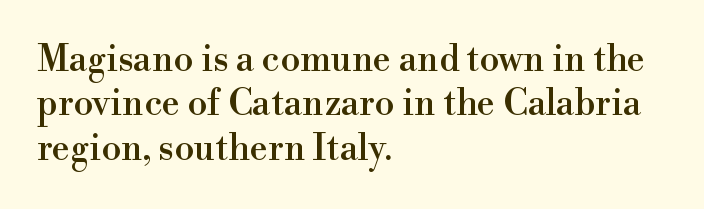
Q: Is the text italic (slanted)? A: No, it is upright.
Q: Is the typeface a serif or a sans-serif typeface? A: Serif.
Q: Is the text underlined? A: No.
Q: How is the paragraph aligned? A: Left-aligned.
Q: Is the spacing between letters normal or unusually wide? A: Normal.
Q: Width (condensed, normal, or wide)? A: Normal.
Q: x-height? A: Small.
Q: Monospaced? A: No.
